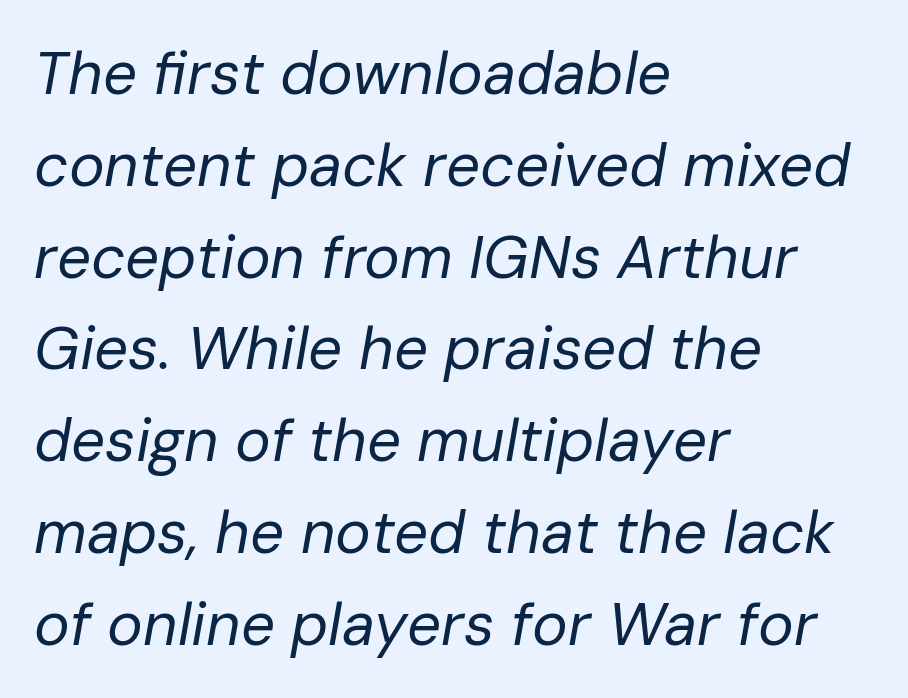
Leading matches the norm, producing a regular column. The passage shown is typed in a proportional face where columns would drift. The passage shown leans; its letterforms are oblique. Honestly, the letter spacing is just normal — you wouldn't notice it.
